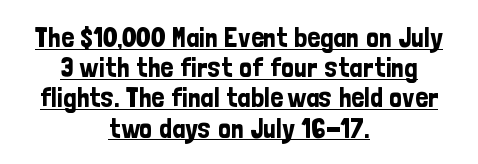
{"serif": "no", "italic": "no", "width": "condensed", "stroke_contrast": "low", "x_height": "medium", "monospaced": "no", "underline": "yes", "align": "center", "line_spacing": "tight", "line_spacing_ratio": 1.08, "letter_spacing": "normal", "letter_spacing_em": 0.0, "glyph_px": 28}
